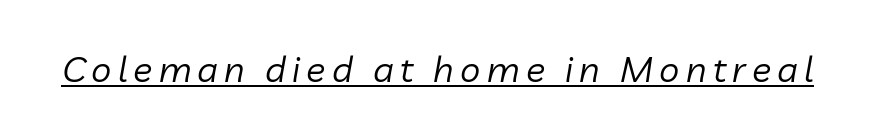
{"italic": "yes", "lean": "right", "slant_degrees": 10, "bold": "no", "weight": "regular", "width": "normal", "stroke_contrast": "low", "x_height": "medium", "monospaced": "no", "underline": "yes", "glyph_px": 36}
